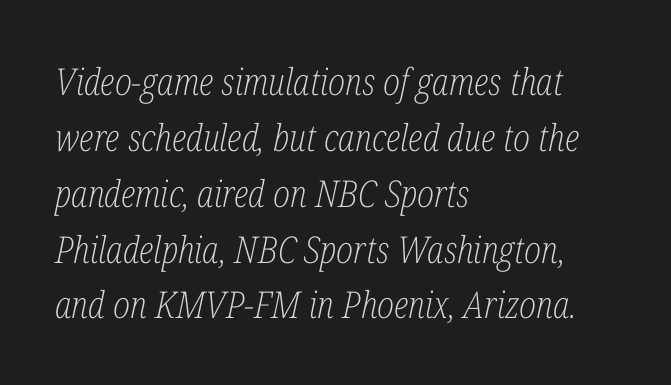
{"serif": "yes", "italic": "yes", "lean": "right", "slant_degrees": 12, "bold": "no", "weight": "light", "width": "condensed", "stroke_contrast": "low", "x_height": "medium", "monospaced": "no", "underline": "no", "align": "left", "line_spacing": "normal", "line_spacing_ratio": 1.51, "letter_spacing": "normal", "letter_spacing_em": 0.0, "glyph_px": 37}
